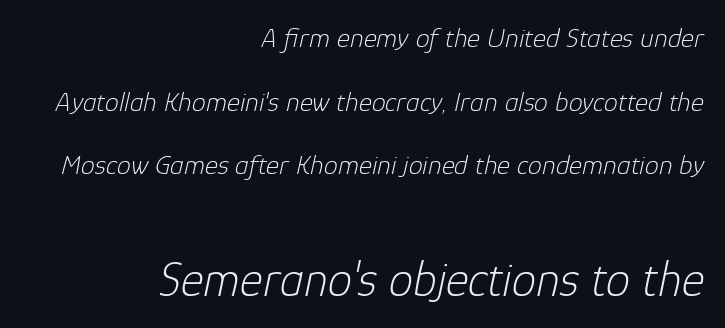
Q: Is the text bold? A: No.
Q: Is the text italic (slanted)? A: Yes, it leans right by about 12 degrees.
Q: Is the text underlined? A: No.
Q: How is the paragraph aligned? A: Right-aligned.
Q: Is the spacing between letters normal or unusually wide? A: Normal.
Q: Is the spacing between lines tight, normal or loose? A: Loose.
Q: Which block of text is set in a larger size, the first (top) or the second (bottom)? A: The second (bottom) one.
Q: Width (condensed, normal, or wide)? A: Normal.
Q: Stroke contrast? A: Low.
Q: x-height? A: Medium.
Q: Monospaced? A: No.
